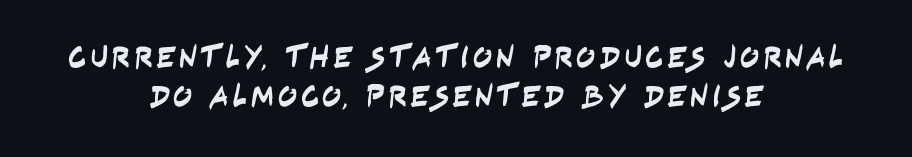
{"serif": "no", "width": "condensed", "stroke_contrast": "low", "x_height": "large", "monospaced": "no", "underline": "no", "align": "center", "line_spacing_ratio": 1.22, "glyph_px": 32}
